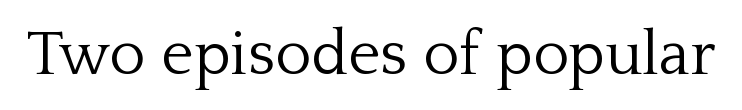
{"serif": "yes", "italic": "no", "bold": "no", "weight": "light", "width": "normal", "stroke_contrast": "low", "x_height": "medium", "monospaced": "no", "underline": "no", "letter_spacing": "normal", "letter_spacing_em": 0.0, "glyph_px": 62}
